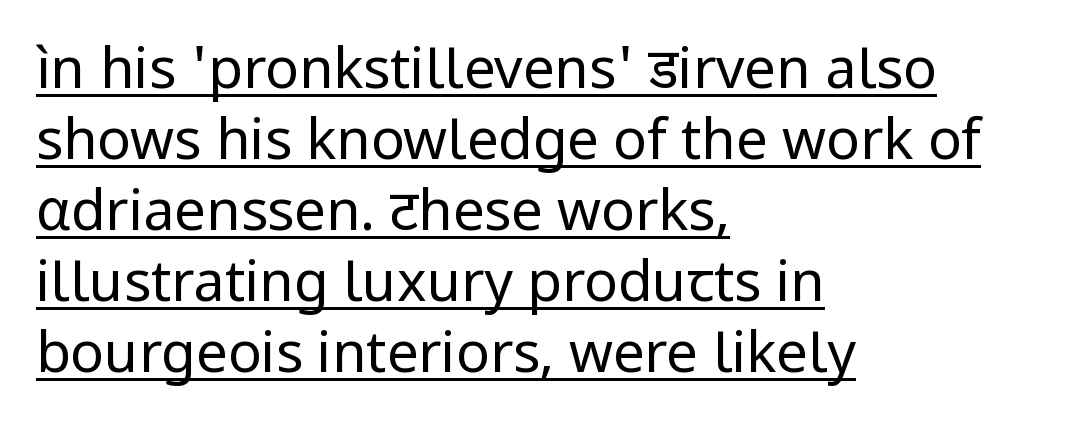
Q: Is the text bold? A: No.
Q: Is the text italic (slanted)? A: No, it is upright.
Q: Is the typeface a serif or a sans-serif typeface? A: Sans-serif.
Q: Is the text underlined? A: Yes.
Q: How is the paragraph aligned? A: Left-aligned.
Q: Is the spacing between letters normal or unusually wide? A: Normal.
Q: Is the spacing between lines tight, normal or loose? A: Normal.
Q: Width (condensed, normal, or wide)? A: Normal.
Q: Stroke contrast? A: Low.
Q: x-height? A: Medium.
Q: Monospaced? A: No.
